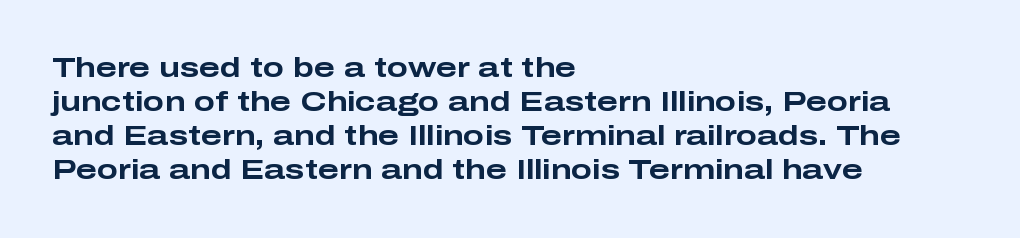
Q: Is the text bold? A: Yes.
Q: Is the text italic (slanted)? A: No, it is upright.
Q: Is the typeface a serif or a sans-serif typeface? A: Sans-serif.
Q: Is the text underlined? A: No.
Q: How is the paragraph aligned? A: Left-aligned.
Q: Is the spacing between letters normal or unusually wide? A: Normal.
Q: Width (condensed, normal, or wide)? A: Wide.
Q: Stroke contrast? A: Low.
Q: x-height? A: Medium.
Q: Monospaced? A: No.
